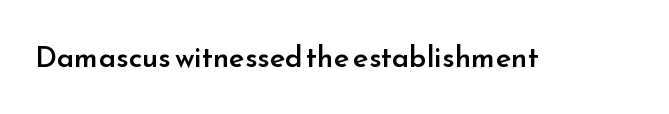
{"serif": "no", "italic": "no", "bold": "semi", "weight": "semibold", "width": "normal", "stroke_contrast": "low", "x_height": "small", "monospaced": "no", "underline": "no", "letter_spacing": "normal", "letter_spacing_em": 0.0, "glyph_px": 29}
